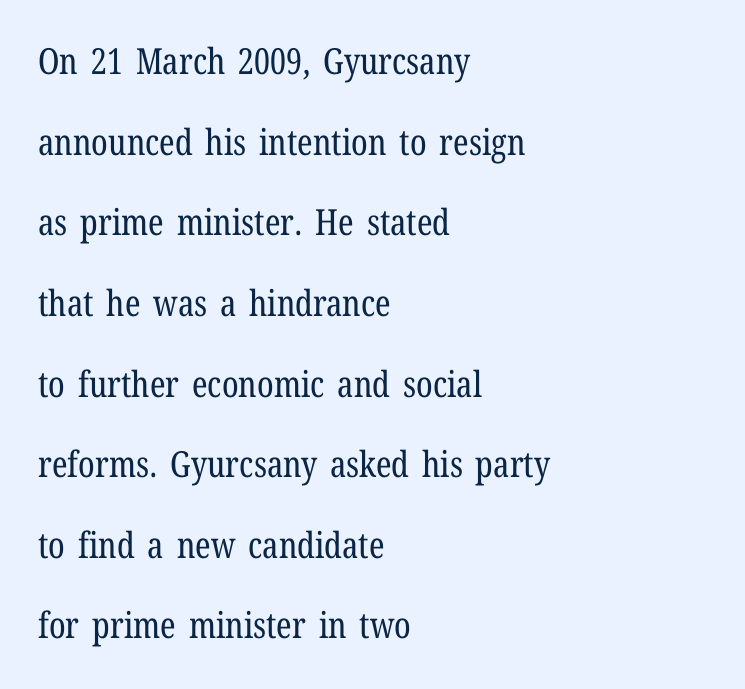
Q: Is the text bold? A: No.
Q: Is the text italic (slanted)? A: No, it is upright.
Q: Is the typeface a serif or a sans-serif typeface? A: Serif.
Q: Is the text underlined? A: No.
Q: How is the paragraph aligned? A: Left-aligned.
Q: Is the spacing between letters normal or unusually wide? A: Normal.
Q: Is the spacing between lines tight, normal or loose? A: Loose.
Q: Width (condensed, normal, or wide)? A: Condensed.
Q: Stroke contrast? A: Low.
Q: x-height? A: Medium.
Q: Monospaced? A: No.
